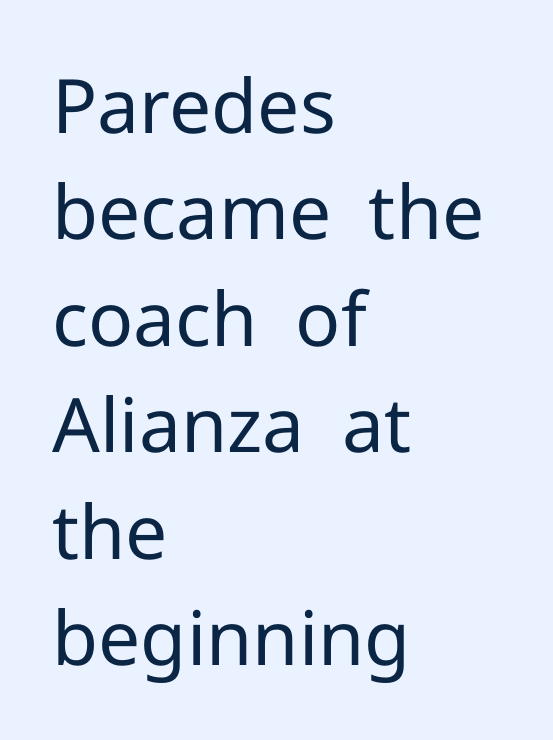
The image shows 75 px regular-weight sans-serif type, upright; set left-aligned, normal line spacing (1.42x), normal letter spacing, not underlined; low stroke contrast and a medium x-height.
